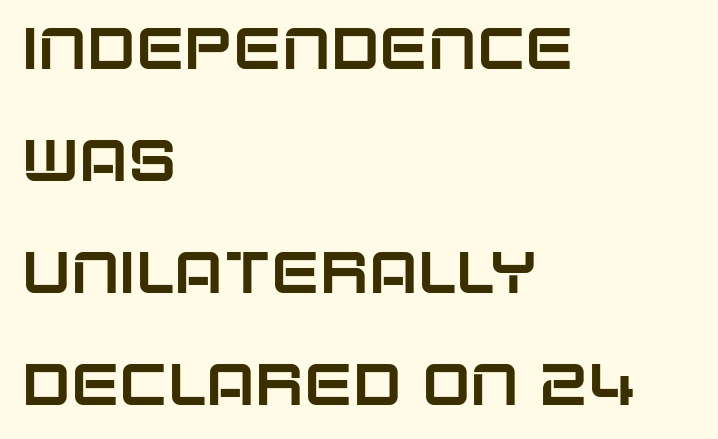
The image shows 58 px sans-serif type, upright; set left-aligned, loose line spacing (1.93x), normal letter spacing, not underlined; low stroke contrast and a large x-height.
